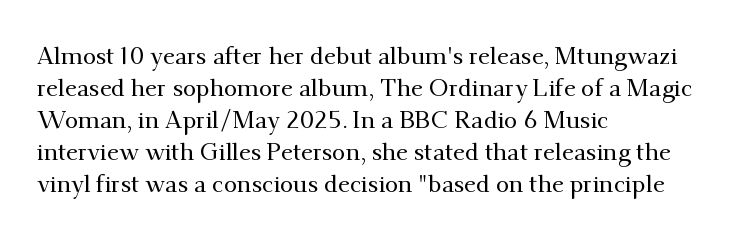
No italicization has been applied; the sample stays upright. The vertical gap from one line to the next is medium. Standard letterfit; no display-style spreading of the glyphs. The passage is arranged the way most books set body copy — flush left. Rule under the text: the space is simply empty.
